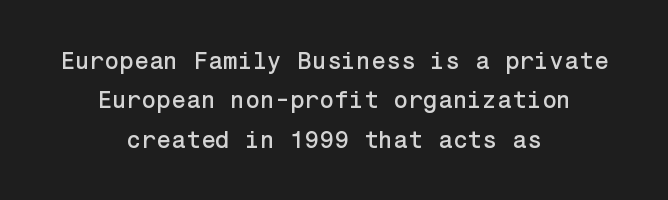
Quick note: interline space is typical. Italic? Not at all — the glyphs are vertical. A centered setting, common on invitations and titles, is used for this passage. No extra tracking has been applied to these lines.
